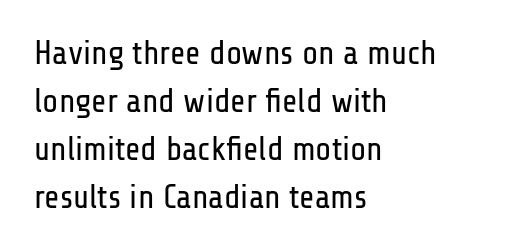
Q: Is the text bold? A: No.
Q: Is the text italic (slanted)? A: No, it is upright.
Q: Is the typeface a serif or a sans-serif typeface? A: Sans-serif.
Q: Is the text underlined? A: No.
Q: How is the paragraph aligned? A: Left-aligned.
Q: Is the spacing between letters normal or unusually wide? A: Normal.
Q: Is the spacing between lines tight, normal or loose? A: Normal.
Q: Width (condensed, normal, or wide)? A: Condensed.
Q: Stroke contrast? A: Low.
Q: x-height? A: Medium.
Q: Monospaced? A: No.
